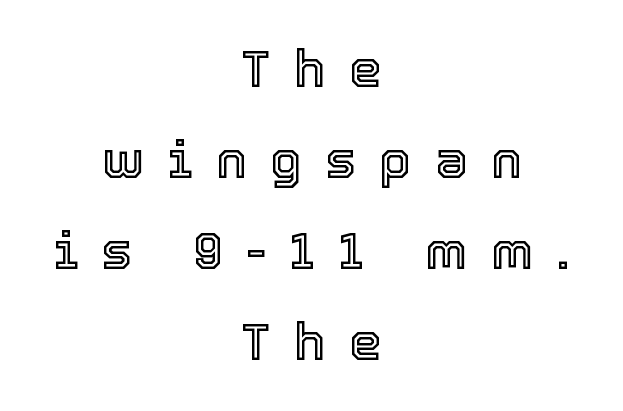
{"italic": "no", "width": "normal", "x_height": "medium", "monospaced": "no", "underline": "no", "align": "center", "line_spacing_ratio": 1.75, "letter_spacing": "wide", "letter_spacing_em": 0.45, "glyph_px": 52}
